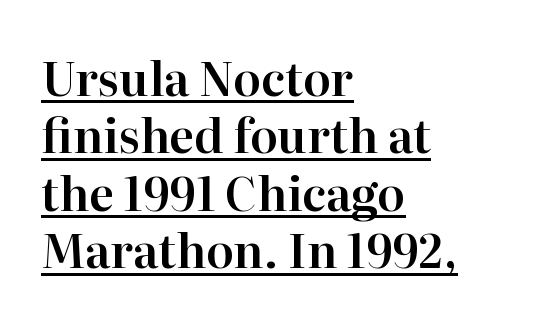
{"serif": "yes", "italic": "no", "width": "normal", "stroke_contrast": "high", "x_height": "medium", "monospaced": "no", "underline": "yes", "align": "left", "line_spacing": "normal", "line_spacing_ratio": 1.25, "letter_spacing": "normal", "letter_spacing_em": 0.0, "glyph_px": 46}
